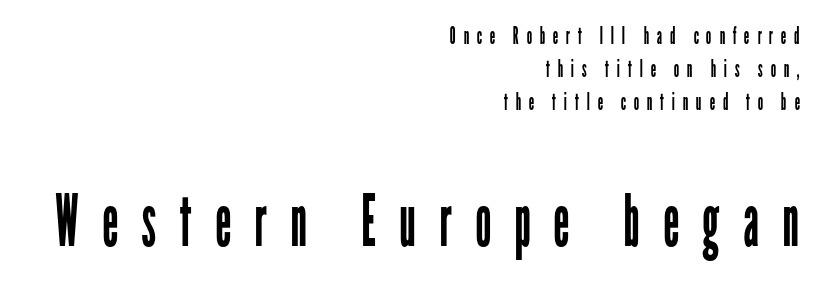
{"serif": "no", "italic": "no", "bold": "no", "weight": "regular", "width": "condensed", "stroke_contrast": "low", "x_height": "medium", "monospaced": "no", "underline": "no", "align": "right", "line_spacing": "normal", "line_spacing_ratio": 1.38, "letter_spacing": "wide", "letter_spacing_em": 0.32, "larger_block": "second", "size_ratio": 3.0, "glyph_px": 72}
